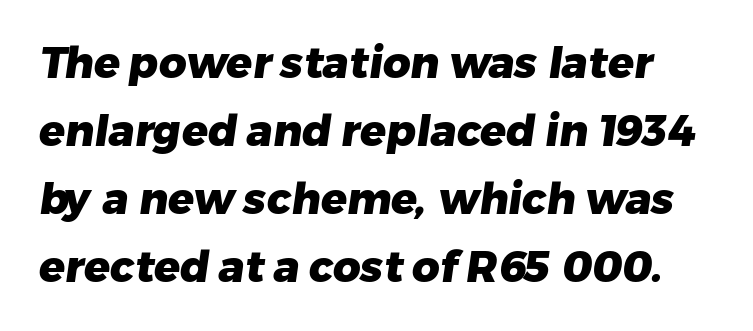
This block has exactly the height ordinary leading produces. Check under the words: just untouched page. A dark, heavy texture on the line: the type is bold. The passage shown has conventional tracking throughout. These lines are rendered in a variable-pitch font.
